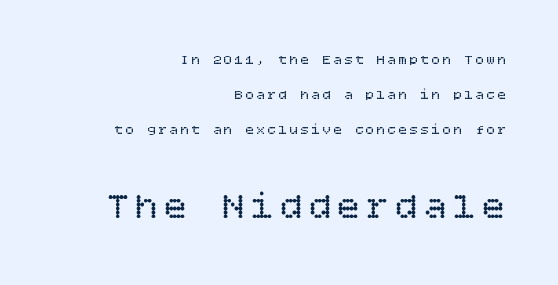
The image shows 37 px regular-weight type, upright; set right-aligned, loose line spacing (2.49x), not underlined; the second (bottom) block is 2.64x larger; low stroke contrast and a large x-height.
